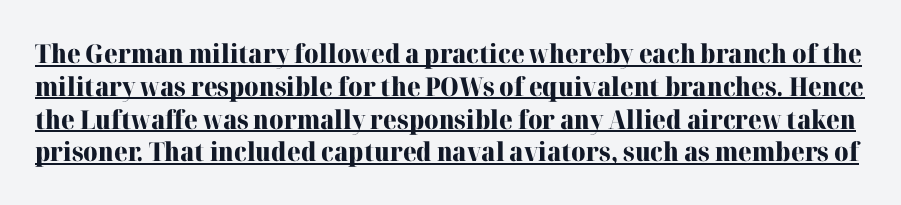
The image shows 26 px bold type, upright; set normal line spacing (1.26x), normal letter spacing, underlined.
